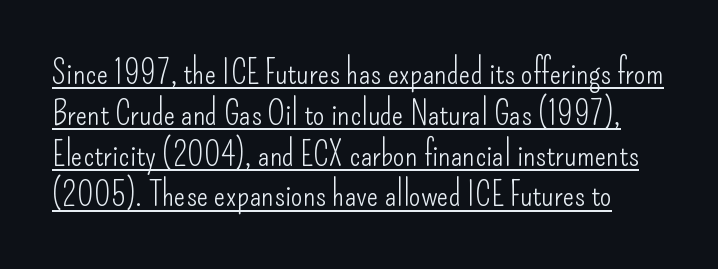
This is sans-serif lettering, the kind often seen on screens and signage. Quick note: underline on. Vertical stems look standard width or narrower in stroke. The letters advance in unequal steps, a hallmark of proportional type. Every stem runs plumb, perpendicular to the baseline.
